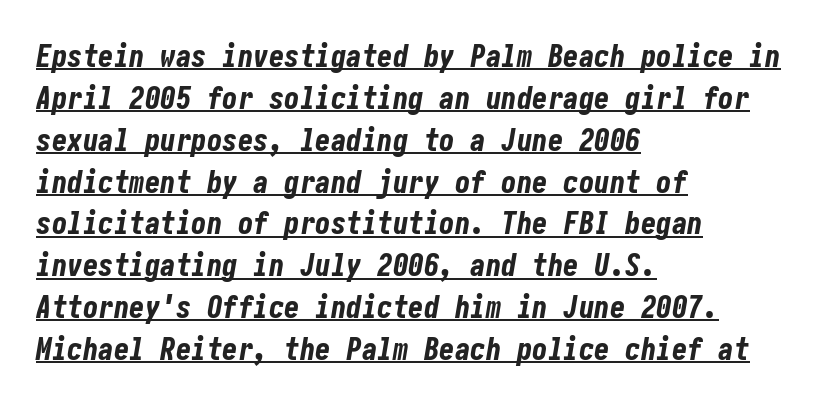
Q: Is the text bold? A: Yes.
Q: Is the text italic (slanted)? A: Yes, it leans right by about 10 degrees.
Q: Is the text underlined? A: Yes.
Q: How is the paragraph aligned? A: Left-aligned.
Q: Is the spacing between letters normal or unusually wide? A: Normal.
Q: Is the spacing between lines tight, normal or loose? A: Normal.
Q: Width (condensed, normal, or wide)? A: Condensed.
Q: Stroke contrast? A: Low.
Q: x-height? A: Medium.
